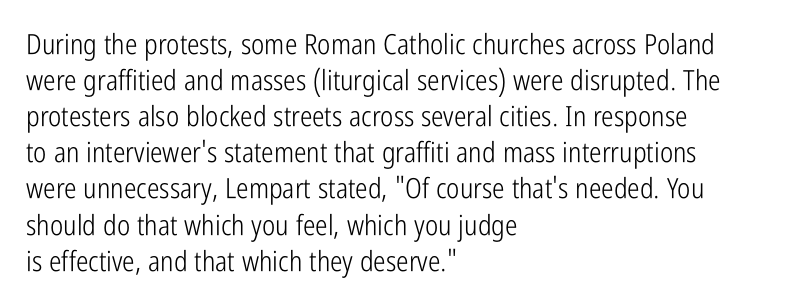
Visually the block forms a straight wall on the left and a jagged coastline on the right. Characters follow at the spacing the type designer built in. Underlining? Definitely not there. Heaviness? Minimal to ordinary, like unemphasized prose. Each letter keeps its own natural width here, so spacing adapts to shape. The typography opts for an upright posture over an oblique one.
